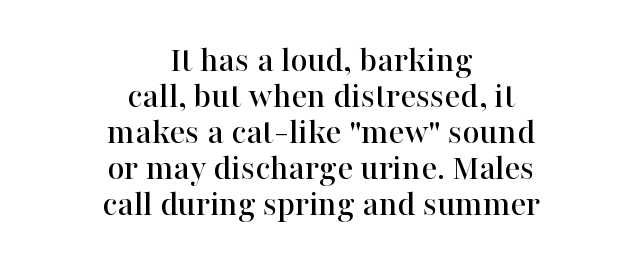
The type is set solid horizontally, with unmodified tracking. Type without underlining. You can tell it's not italic because the verticals are truly vertical. This sample has the flowing, uneven cadence of proportional lettering. The lines are quadded center.
